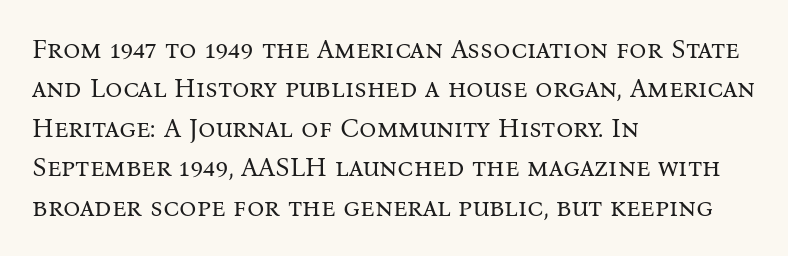
Q: Is the text bold? A: No.
Q: Is the text italic (slanted)? A: No, it is upright.
Q: Is the text underlined? A: No.
Q: How is the paragraph aligned? A: Left-aligned.
Q: Is the spacing between letters normal or unusually wide? A: Normal.
Q: Is the spacing between lines tight, normal or loose? A: Normal.
